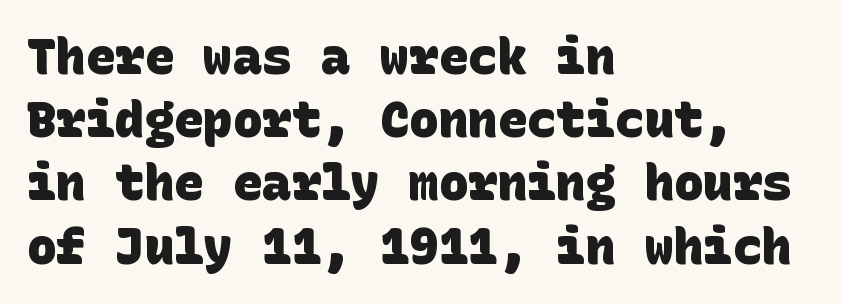
The space between consecutive lines is moderate. The characters display no serif detailing; their extremities are plain. Descenders hang freely into open space. The compositor pushed each line to the left boundary. Short note: letters normally spaced.
